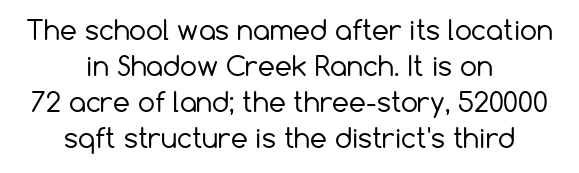
{"italic": "no", "bold": "no", "underline": "no", "align": "center", "line_spacing": "normal", "line_spacing_ratio": 1.33, "letter_spacing": "normal", "letter_spacing_em": 0.0, "glyph_px": 27}
